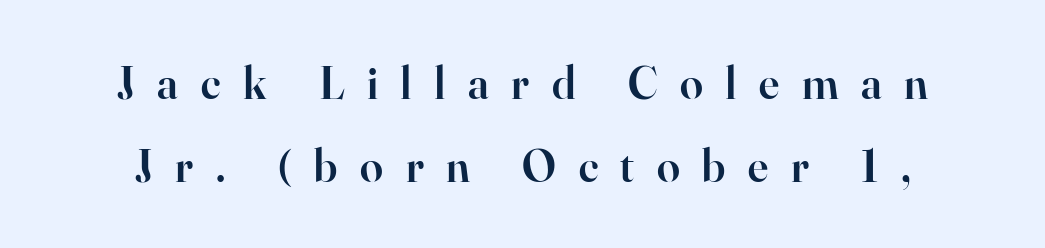
{"serif": "yes", "italic": "no", "bold": "semi", "weight": "semibold", "width": "normal", "stroke_contrast": "high", "x_height": "small", "monospaced": "no", "underline": "no", "line_spacing_ratio": 1.8, "letter_spacing": "wide", "letter_spacing_em": 0.49, "glyph_px": 46}
